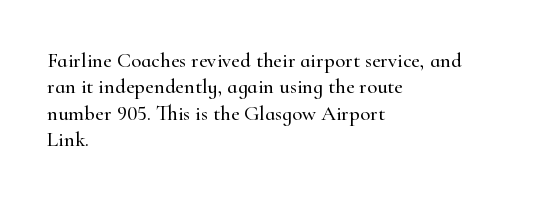
Q: Is the text italic (slanted)? A: No, it is upright.
Q: Is the text underlined? A: No.
Q: How is the paragraph aligned? A: Left-aligned.
Q: Is the spacing between letters normal or unusually wide? A: Normal.
Q: Is the spacing between lines tight, normal or loose? A: Normal.
